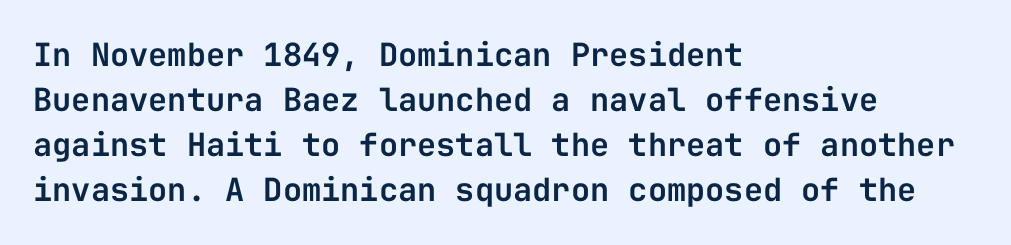
No italicization has been applied; the sample stays upright. The paragraph has a hard left edge and a soft right edge. Letterform terminals end flat and unadorned throughout the passage. The lines sit at an ordinary, default distance from one another. The specimen omits any rule beneath the text block's lines.
